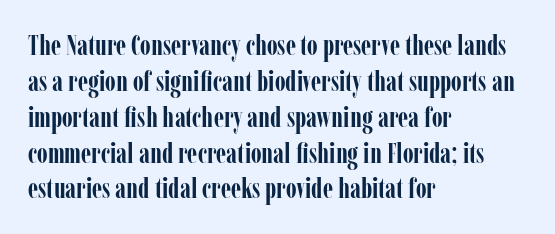
{"serif": "yes", "italic": "no", "bold": "yes", "weight": "semibold", "width": "condensed", "stroke_contrast": "low", "x_height": "medium", "monospaced": "no", "underline": "no", "align": "left", "line_spacing": "normal", "line_spacing_ratio": 1.28, "letter_spacing": "normal", "letter_spacing_em": 0.0, "glyph_px": 28}
